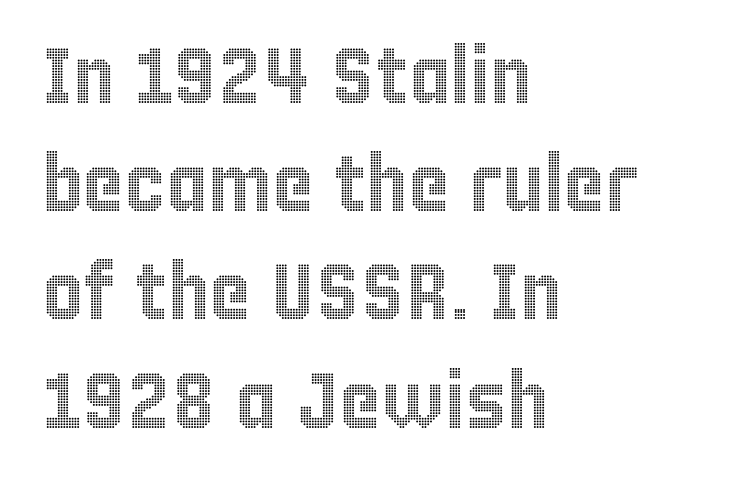
The image shows 79 px condensed type, upright; set left-aligned, normal line spacing (1.37x), normal letter spacing, not underlined; a large x-height.
